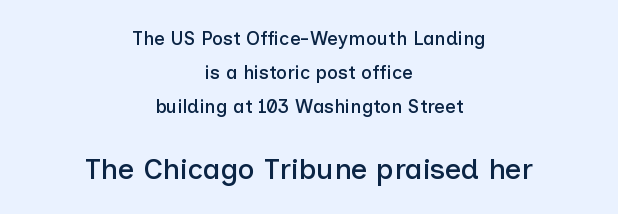
{"serif": "no", "italic": "no", "width": "normal", "stroke_contrast": "low", "x_height": "medium", "monospaced": "no", "underline": "no", "align": "center", "line_spacing_ratio": 1.79, "letter_spacing": "normal", "letter_spacing_em": 0.0, "larger_block": "second", "size_ratio": 1.53, "glyph_px": 29}
